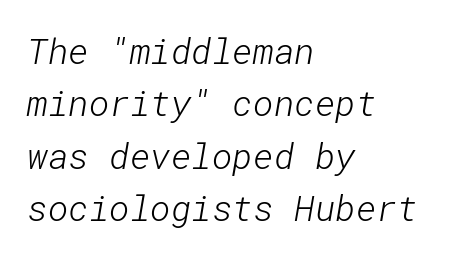
Q: Is the text bold? A: No.
Q: Is the typeface a serif or a sans-serif typeface? A: Sans-serif.
Q: Is the text underlined? A: No.
Q: How is the paragraph aligned? A: Left-aligned.
Q: Is the spacing between letters normal or unusually wide? A: Normal.
Q: Is the spacing between lines tight, normal or loose? A: Normal.
Q: Width (condensed, normal, or wide)? A: Normal.
Q: Stroke contrast? A: Low.
Q: x-height? A: Medium.
